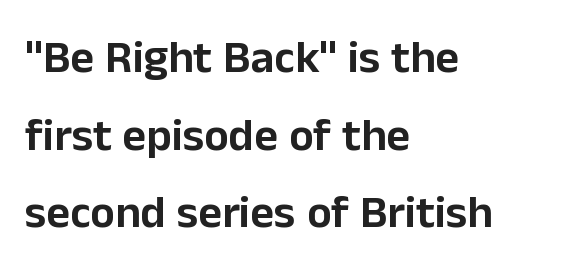
The words here are not underlined. Character widths vary here, with narrow letters taking less room than wide ones. The lines sit at an ordinary, default distance from one another. The horizontal fit of the characters is conventional and even. Leftover space on each line is placed entirely after the last word.
